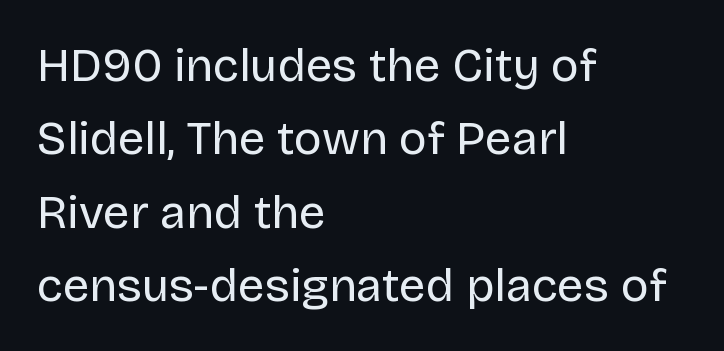
{"serif": "no", "italic": "no", "bold": "no", "weight": "regular", "width": "normal", "stroke_contrast": "low", "x_height": "large", "monospaced": "no", "underline": "no", "align": "left", "line_spacing": "normal", "line_spacing_ratio": 1.56, "letter_spacing": "normal", "letter_spacing_em": 0.0, "glyph_px": 47}
